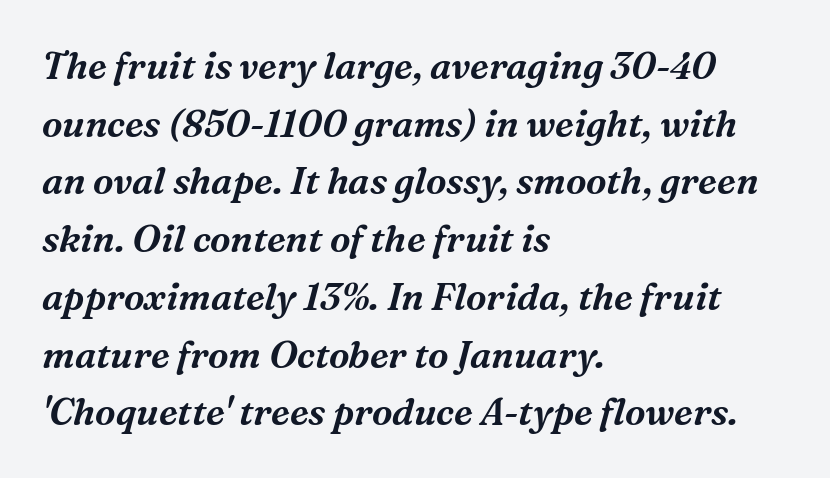
The image shows 37 px serif type, italic (leaning right); set left-aligned, normal line spacing (1.56x), normal letter spacing, not underlined; medium stroke contrast and a medium x-height.
